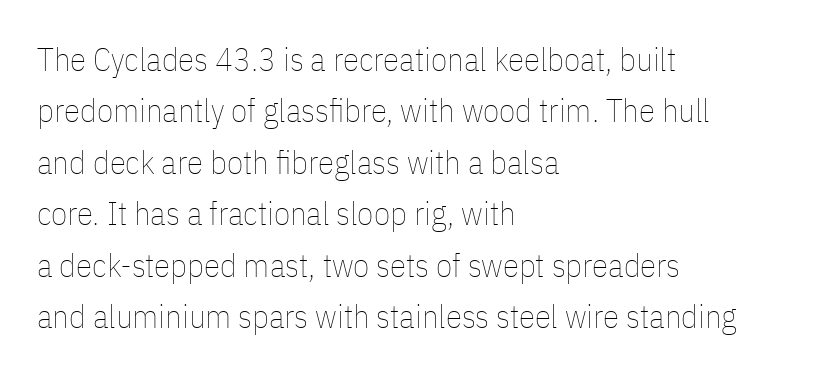
This is not heavy type; no bold has been used. The compositor pushed each line to the left boundary. Character widths vary here, with narrow letters taking less room than wide ones. Tall strokes in this sample are plumb rather than angled. Check the space under the baseline: it is left empty.
